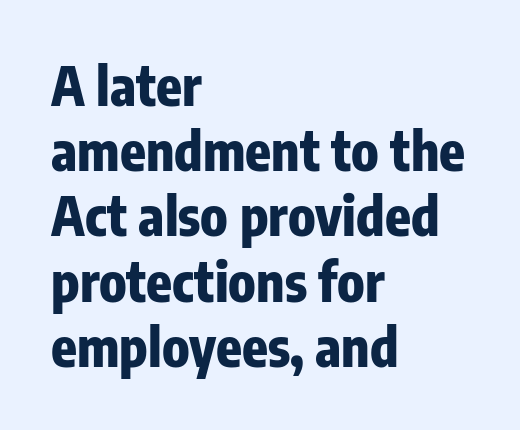
Tracking value appears to be zero — textbook default spacing. Grotesque or geometric, the face here clearly has no serifs. In terms of posture, this sample is upright. The strokes are fattened all the way to bold. These lines are set flush left with a ragged right edge.
